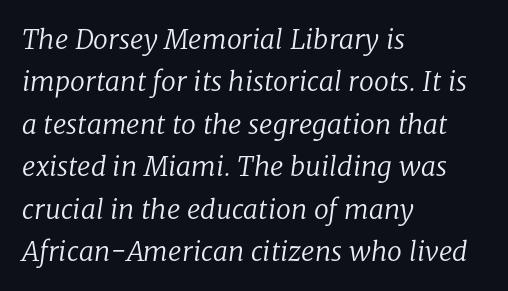
{"italic": "yes", "lean": "right", "slant_degrees": 8, "bold": "no", "underline": "no", "align": "left", "line_spacing": "normal", "line_spacing_ratio": 1.57, "letter_spacing": "normal", "letter_spacing_em": 0.0, "glyph_px": 27}
